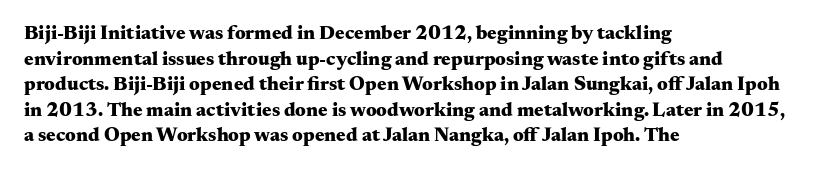
The image shows 20 px bold type, upright; set left-aligned, normal line spacing (1.28x), normal letter spacing, not underlined.
